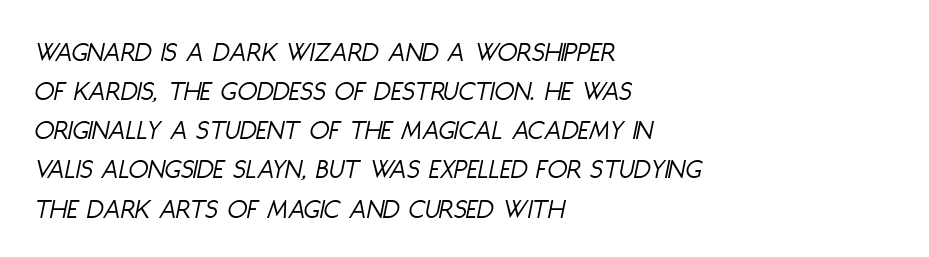
{"italic": "yes", "lean": "right", "slant_degrees": 11, "bold": "no", "weight": "light", "width": "condensed", "stroke_contrast": "low", "x_height": "large", "monospaced": "no", "underline": "no", "align": "left", "line_spacing": "normal", "line_spacing_ratio": 1.35, "letter_spacing": "normal", "letter_spacing_em": 0.0, "glyph_px": 29}
